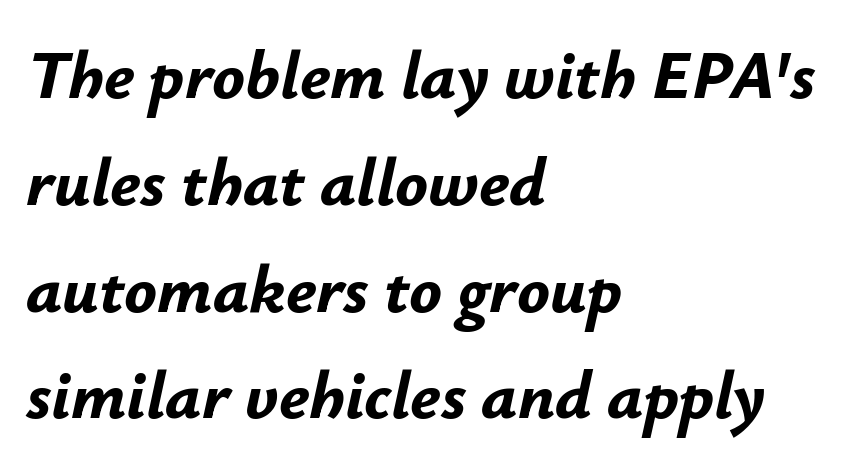
Bare-footed words on every line. Standard letterfit; no display-style spreading of the glyphs. The face used here is proportionally spaced, like ordinary book or web type. One-word summary of the alignment: left. Normally led — the rows are evenly, conventionally spaced. It's the slanting kind of type.
